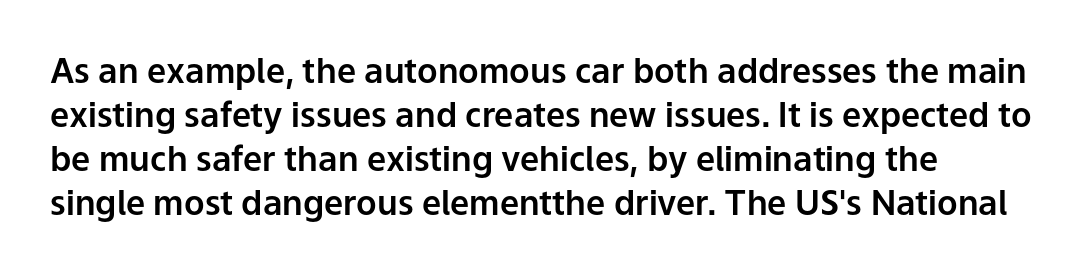
The image shows 34 px sans-serif type, upright; set normal line spacing (1.29x), normal letter spacing, not underlined; low stroke contrast and a medium x-height.
